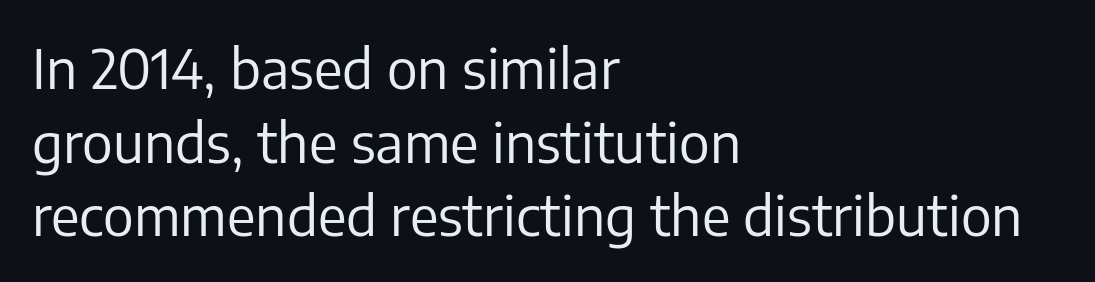
{"serif": "no", "italic": "no", "bold": "no", "weight": "regular", "width": "normal", "stroke_contrast": "low", "x_height": "medium", "monospaced": "no", "underline": "no", "align": "left", "line_spacing": "normal", "line_spacing_ratio": 1.34, "letter_spacing": "normal", "letter_spacing_em": 0.0, "glyph_px": 55}
